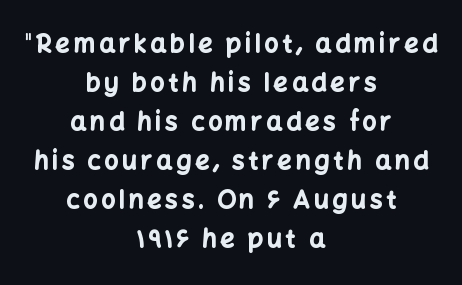
The image shows 25 px bold type, upright; set centered, normal line spacing (1.56x), not underlined.
